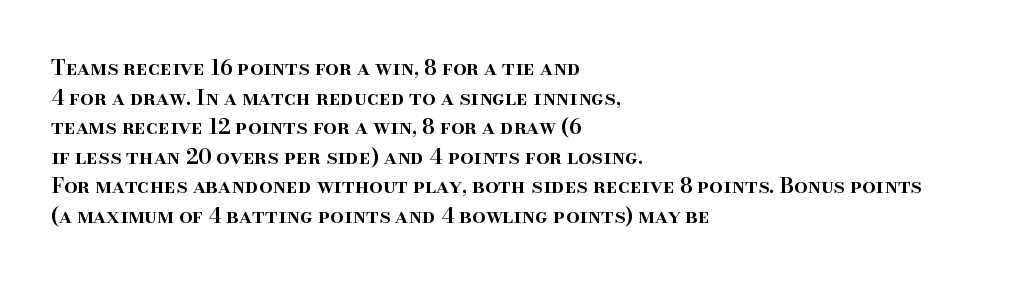
The image shows 21 px text type, upright; set left-aligned, normal line spacing (1.41x), normal letter spacing, not underlined.
